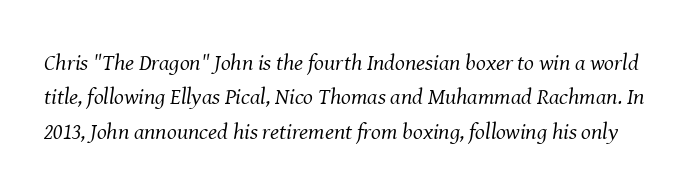
Q: Is the text bold? A: No.
Q: Is the text italic (slanted)? A: Yes, it leans right by about 8 degrees.
Q: Is the text underlined? A: No.
Q: Is the spacing between letters normal or unusually wide? A: Normal.
Q: Is the spacing between lines tight, normal or loose? A: Normal.
